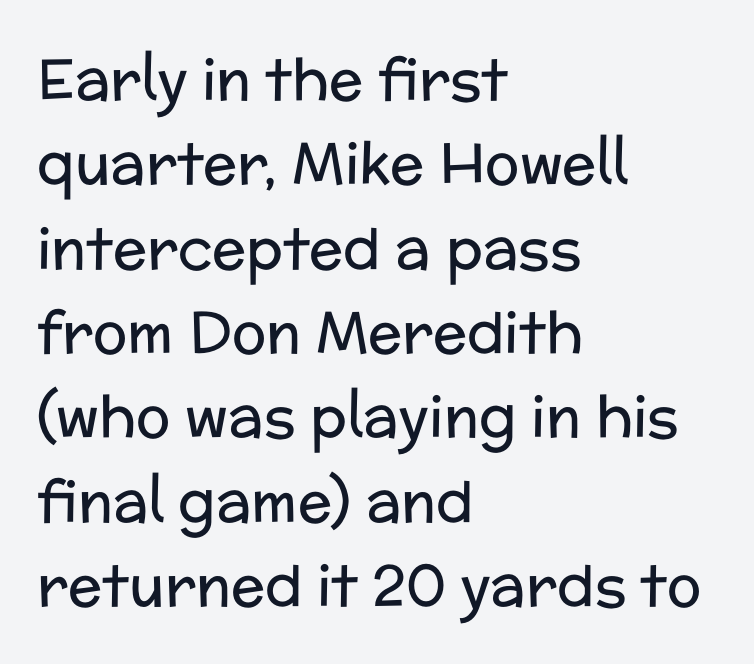
{"serif": "no", "italic": "no", "bold": "no", "weight": "regular", "width": "normal", "stroke_contrast": "low", "x_height": "medium", "monospaced": "no", "underline": "no", "align": "left", "line_spacing": "normal", "line_spacing_ratio": 1.48, "letter_spacing": "normal", "letter_spacing_em": 0.0, "glyph_px": 57}
